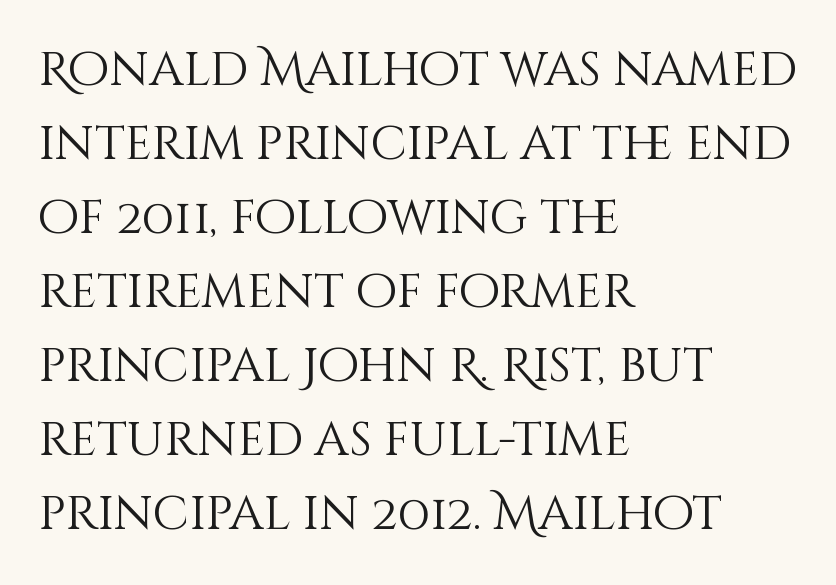
Q: Is the text bold? A: No.
Q: Is the text italic (slanted)? A: No, it is upright.
Q: Is the text underlined? A: No.
Q: How is the paragraph aligned? A: Left-aligned.
Q: Is the spacing between letters normal or unusually wide? A: Normal.
Q: Is the spacing between lines tight, normal or loose? A: Normal.
Q: Width (condensed, normal, or wide)? A: Normal.
Q: Stroke contrast? A: Medium.
Q: x-height? A: Large.
Q: Monospaced? A: No.
